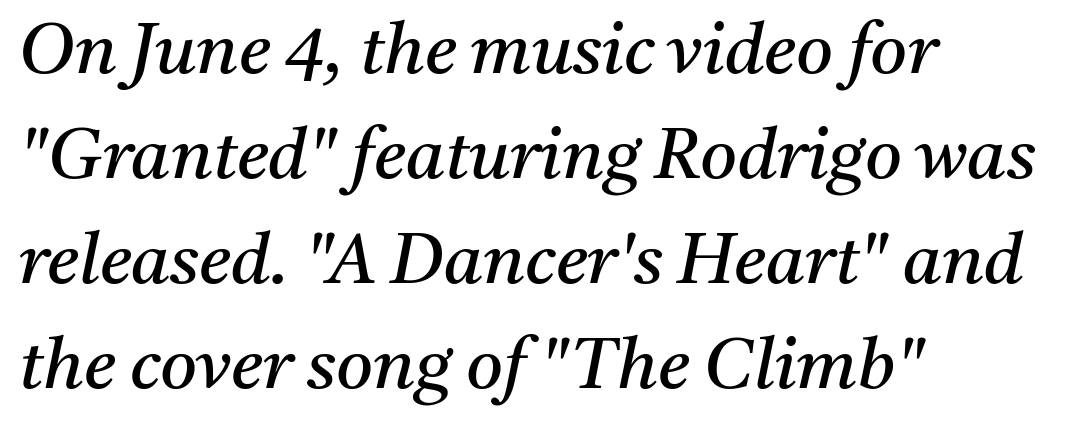
Letter spacing: default. Is this a heavy cut? Hardly; it is regular or lighter. Evenly set lines give the paragraph a standard silhouette. The gap between lines stays unmarked. All the whitespace from short lines collects on the right. Spacing verdict: proportional, widths tailored to each character.
